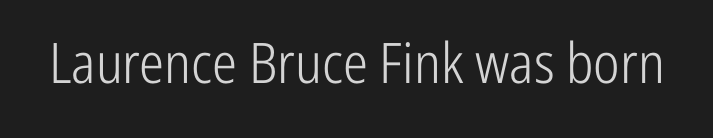
The image shows 56 px light, condensed sans-serif type, upright; set normal letter spacing, not underlined; low stroke contrast and a medium x-height.
